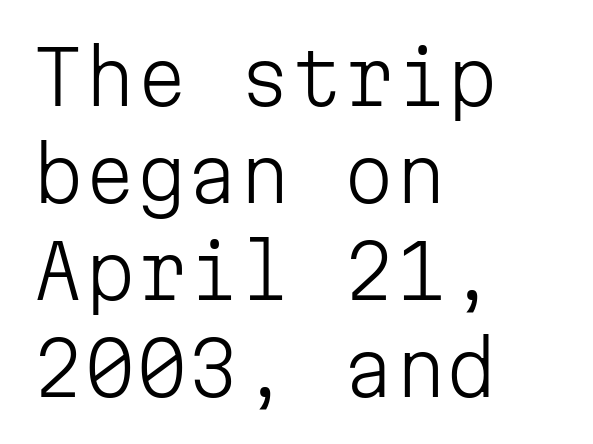
The line-height multiplier appears to be the usual default. Each letter's strokes conclude bluntly, with no projecting serifs. Standard letterfit; no display-style spreading of the glyphs. A clean baseline with only descenders dipping below it. If you drew a line through each stem, it would be perfectly vertical.
